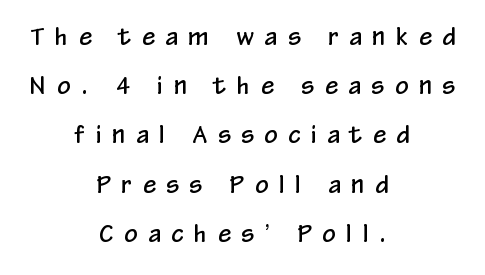
This block would shrink considerably if given ordinary leading; it's expanded now. Posture: vertical. Someone cranked the tracking dial way up on this one. The paragraph shown floats in the horizontal middle. Check the space under the baseline: it is left empty.
